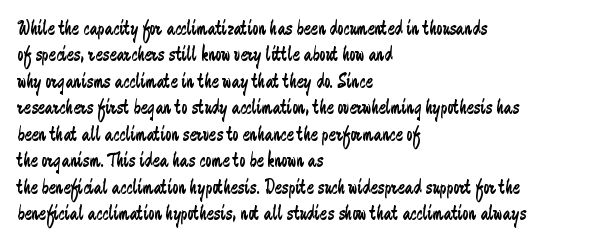
The rendering uses a moderate line-height, typical for paragraphs. Only glyphs here, with clear space below each row. The passage is arranged the way most books set body copy — flush left. Spacing between characters is what you'd get straight out of the box.
